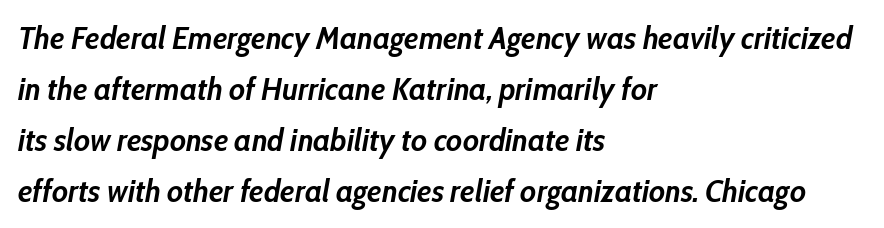
Leading: standard. Plenty of ink on the page — the face is bold. There's an unmistakable incline to the writing here. Descender tails drop into unmarked territory. The paragraph has a hard left edge and a soft right edge. Note the varied advance widths — an 'i' is clearly narrower than an 'm'.
